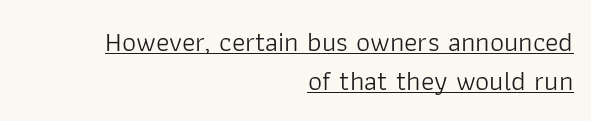
The image shows 28 px light sans-serif type, upright; set right-aligned, normal line spacing (1.39x), normal letter spacing, underlined; low stroke contrast and a medium x-height.
